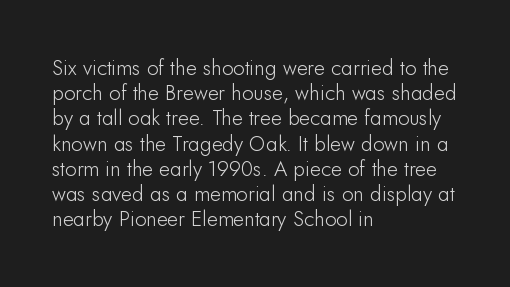
Q: Is the text italic (slanted)? A: No, it is upright.
Q: Is the text underlined? A: No.
Q: How is the paragraph aligned? A: Left-aligned.
Q: Is the spacing between letters normal or unusually wide? A: Normal.
